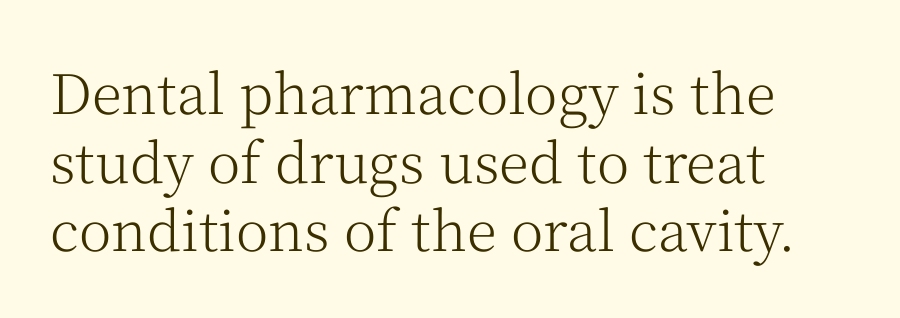
Q: Is the text bold? A: No.
Q: Is the text italic (slanted)? A: No, it is upright.
Q: Is the typeface a serif or a sans-serif typeface? A: Serif.
Q: Is the text underlined? A: No.
Q: How is the paragraph aligned? A: Left-aligned.
Q: Is the spacing between letters normal or unusually wide? A: Normal.
Q: Is the spacing between lines tight, normal or loose? A: Normal.
Q: Width (condensed, normal, or wide)? A: Normal.
Q: Stroke contrast? A: Medium.
Q: x-height? A: Medium.
Q: Monospaced? A: No.
